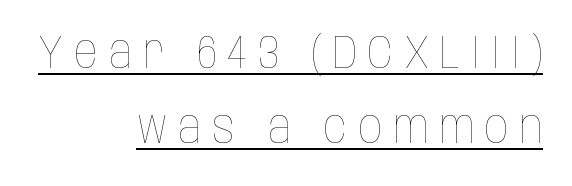
{"italic": "no", "bold": "no", "weight": "thin", "width": "condensed", "stroke_contrast": "low", "x_height": "large", "monospaced": "no", "underline": "yes", "align": "right", "line_spacing": "normal", "line_spacing_ratio": 1.6, "letter_spacing": "wide", "letter_spacing_em": 0.23, "glyph_px": 47}
